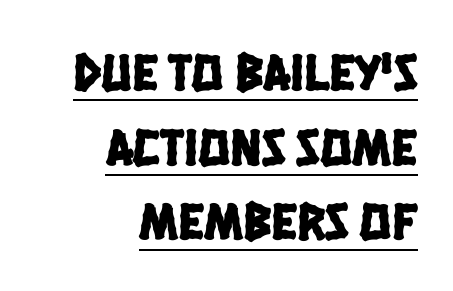
The image shows 53 px condensed sans-serif type; set right-aligned, normal line spacing (1.41x), normal letter spacing, underlined; low stroke contrast and a large x-height.
